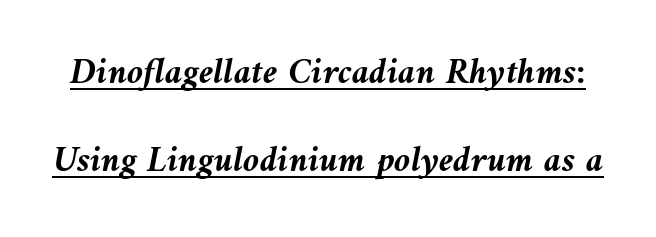
Italic? Definitely — the glyphs are oblique. You could not count columns in this text — the font is proportionally spaced. A baseline rule has been typeset under these characters. Notice the wide empty band between every row — that's loose leading.
